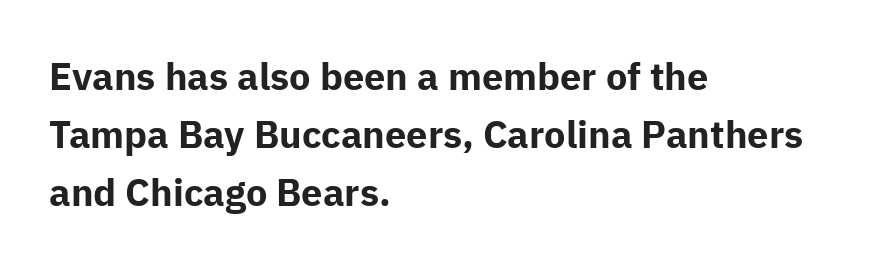
Q: Is the text bold? A: Yes.
Q: Is the text italic (slanted)? A: No, it is upright.
Q: Is the typeface a serif or a sans-serif typeface? A: Sans-serif.
Q: Is the text underlined? A: No.
Q: How is the paragraph aligned? A: Left-aligned.
Q: Is the spacing between letters normal or unusually wide? A: Normal.
Q: Is the spacing between lines tight, normal or loose? A: Normal.
Q: Width (condensed, normal, or wide)? A: Normal.
Q: Stroke contrast? A: Low.
Q: x-height? A: Medium.
Q: Monospaced? A: No.
